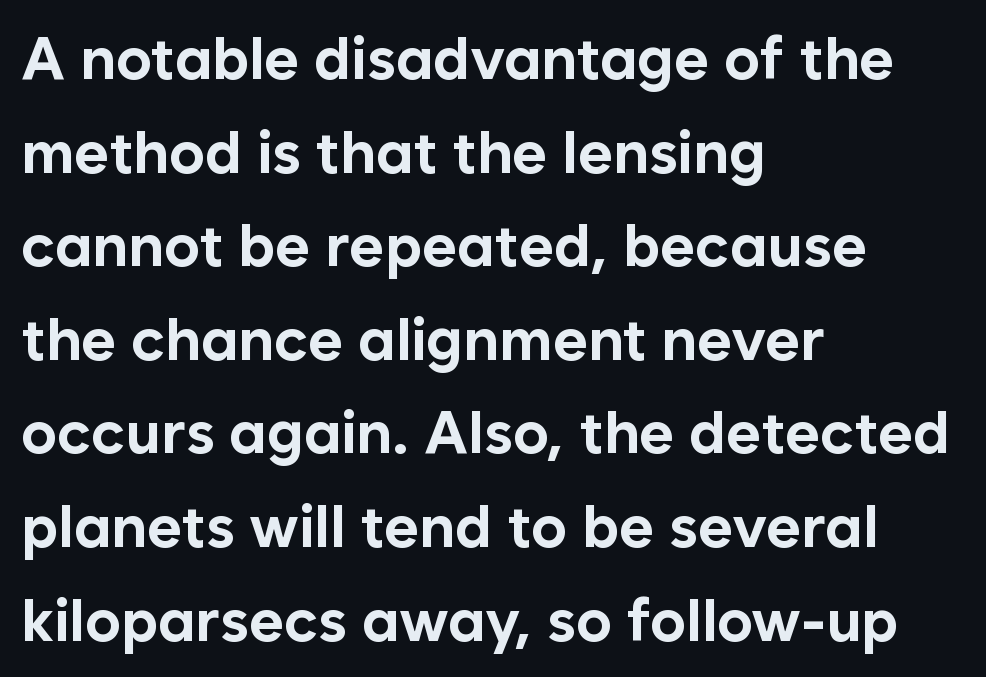
Letter spacing: default. Nothing sits at the stroke ends, so this counts as sans-serif. In terms of posture, this sample is upright. These lines are rendered in a variable-pitch font. The rows are spaced the way most documents space them.
